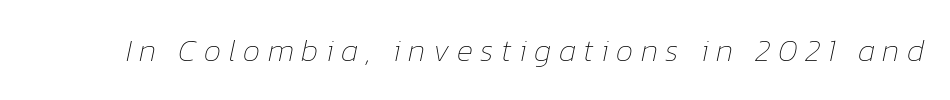
Looking at the ascenders, they clearly lean. Proportional: the letters do not fall into vertical columns. Tracking here is generous; glyphs stand well apart from one another. The typeface has the unassuming heft of standard copy or less.
